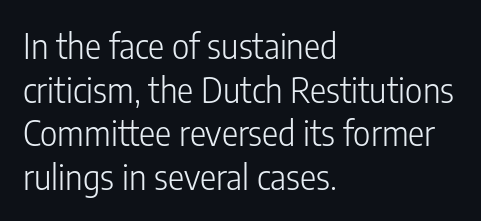
The words here are not underlined. Classification — sans serif. This sample has the flowing, uneven cadence of proportional lettering. Summary of vertical rhythm: regular, with standard interline spacing. You could call the tracking neutral — neither tight nor loose.
